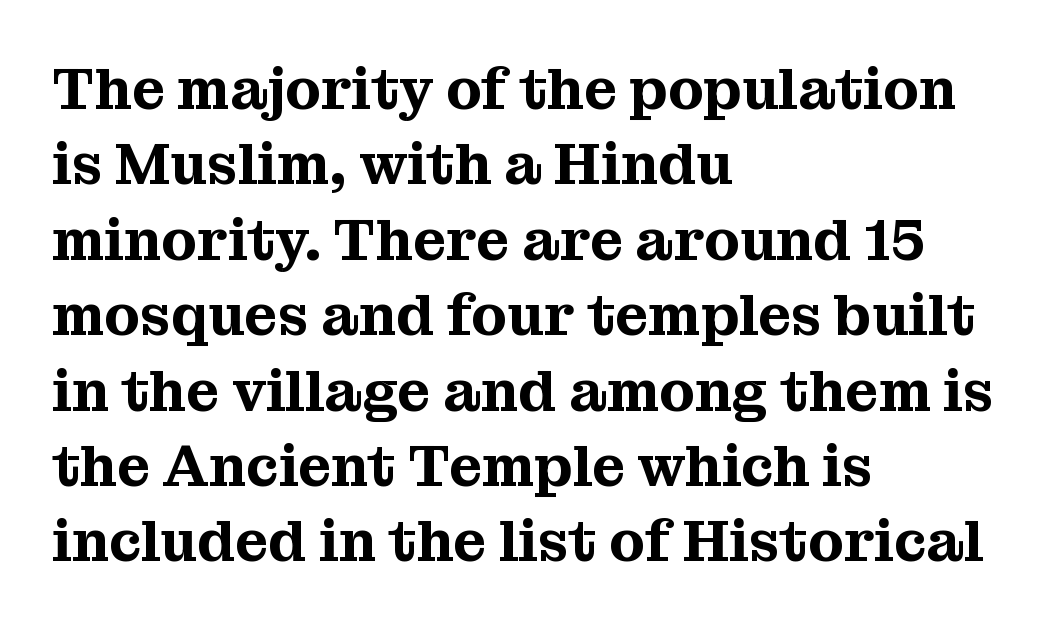
Q: Is the text italic (slanted)? A: No, it is upright.
Q: Is the typeface a serif or a sans-serif typeface? A: Serif.
Q: Is the text underlined? A: No.
Q: How is the paragraph aligned? A: Left-aligned.
Q: Is the spacing between letters normal or unusually wide? A: Normal.
Q: Is the spacing between lines tight, normal or loose? A: Normal.
Q: Width (condensed, normal, or wide)? A: Normal.
Q: Stroke contrast? A: Medium.
Q: x-height? A: Medium.
Q: Monospaced? A: No.
